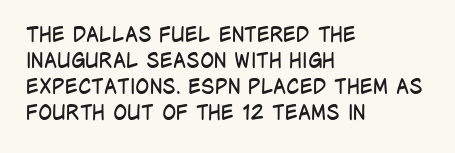
The typography opts for an upright posture over an oblique one. Unmarked baselines from the first word to the last. Students, note that the glyphs here touch the page at normal intervals. Which margin do the lines hug? The left one — the right edge is uneven. The typesetting does not lean heavy: it is not bold.
